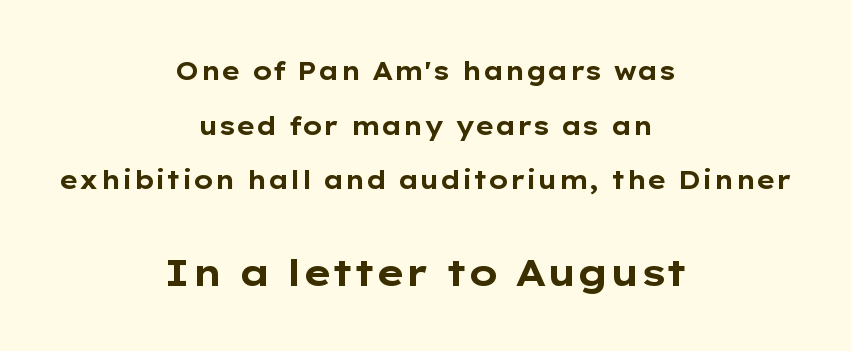
Each glyph is drawn with heavy, bold strokes. Caption: multi-line text, centered on the measure. Is this a sans? Yes — the strokes have no serifs. Caption: standard tracking, unaltered. A great deal of white space separates one row of letters from the next.
